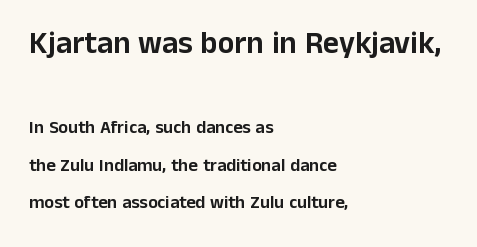
Unlike a traditional serif, this face leaves its strokes unadorned. Lines of text with bare space underneath. The gaps between neighbouring characters are ordinary and unremarkable. Whoever set this made the first block the dominant, larger element. Each letter keeps its own natural width here, so spacing adapts to shape. Upright lettering throughout.
